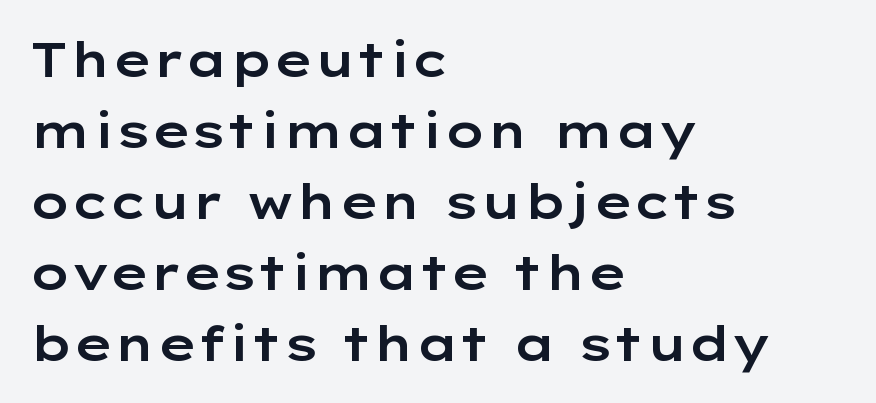
The image shows 48 px wide sans-serif type, upright; set left-aligned, normal line spacing (1.48x), normal letter spacing, not underlined; low stroke contrast and a medium x-height.
